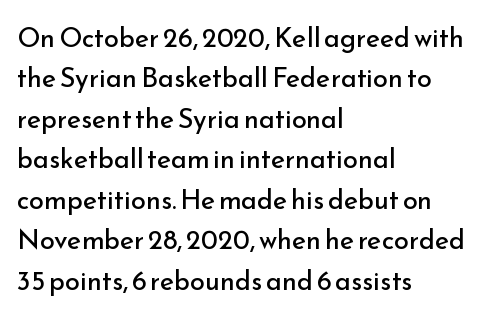
The image shows 27 px text type, upright; set left-aligned, normal line spacing (1.5x), normal letter spacing, not underlined.
